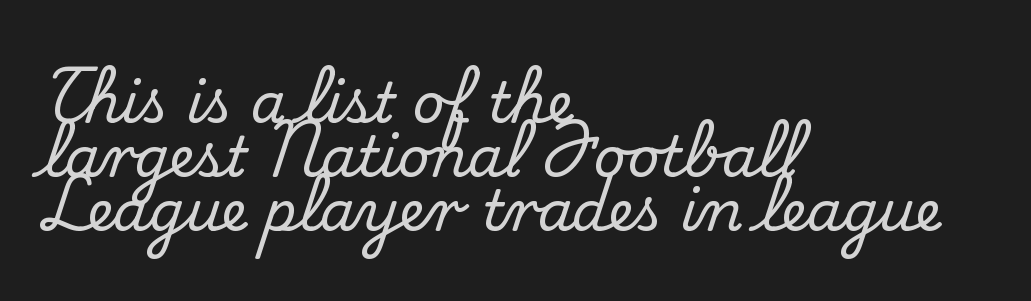
Look at the tracking — it's just the regular setting, nothing added. Underline: absent. Letterform terminals end in serifs throughout the passage. Where is the straight margin? On the left. Line spacing here is tight.
